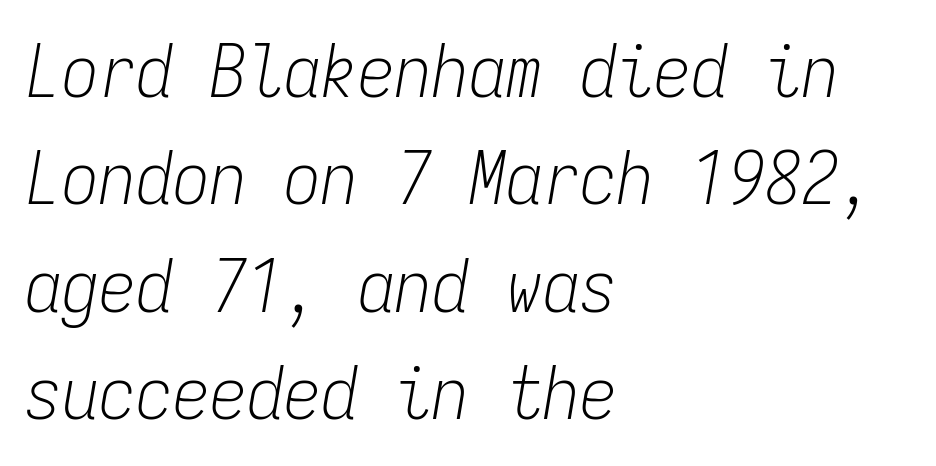
The image shows 74 px light, condensed type, italic (leaning right), monospaced; set left-aligned, normal line spacing (1.45x), normal letter spacing, not underlined; low stroke contrast and a medium x-height.
